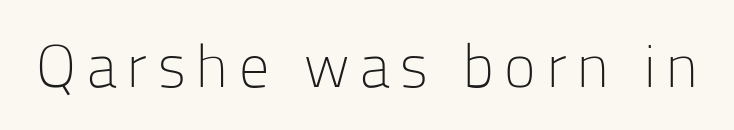
{"serif": "no", "italic": "no", "bold": "no", "weight": "light", "width": "normal", "stroke_contrast": "low", "x_height": "medium", "monospaced": "no", "underline": "no", "glyph_px": 60}
